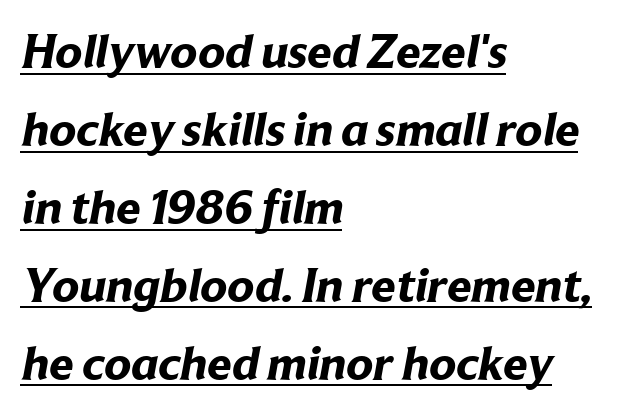
Is the block centered? No — it sits flush against the left margin. These words are printed bold, with thick strokes throughout. This rendering employs a face without finishing strokes, i.e., a sans-serif. You could not count columns in this text — the font is proportionally spaced. Characters follow at the spacing the type designer built in. Decoration check: the copy is underlined.
